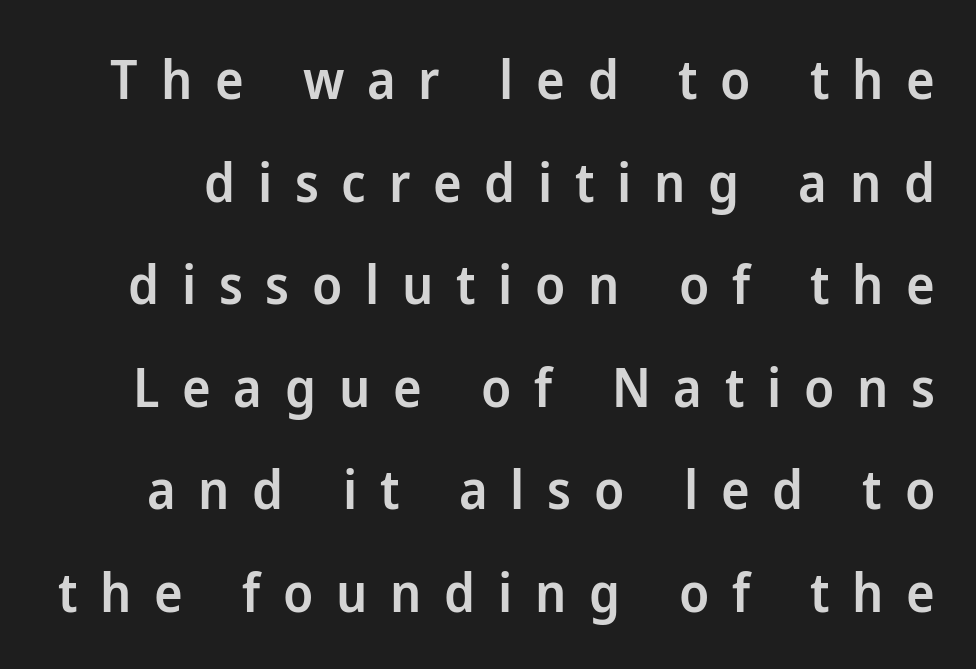
{"serif": "no", "italic": "no", "bold": "semi", "weight": "semibold", "width": "normal", "stroke_contrast": "low", "x_height": "medium", "monospaced": "no", "underline": "no", "line_spacing": "loose", "line_spacing_ratio": 1.9, "letter_spacing": "wide", "letter_spacing_em": 0.42, "glyph_px": 54}
